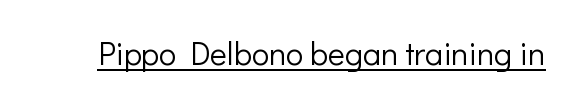
Q: Is the text bold? A: No.
Q: Is the text italic (slanted)? A: No, it is upright.
Q: Is the typeface a serif or a sans-serif typeface? A: Sans-serif.
Q: Is the text underlined? A: Yes.
Q: Is the spacing between letters normal or unusually wide? A: Normal.
Q: Width (condensed, normal, or wide)? A: Normal.
Q: Stroke contrast? A: Low.
Q: x-height? A: Medium.
Q: Monospaced? A: No.
